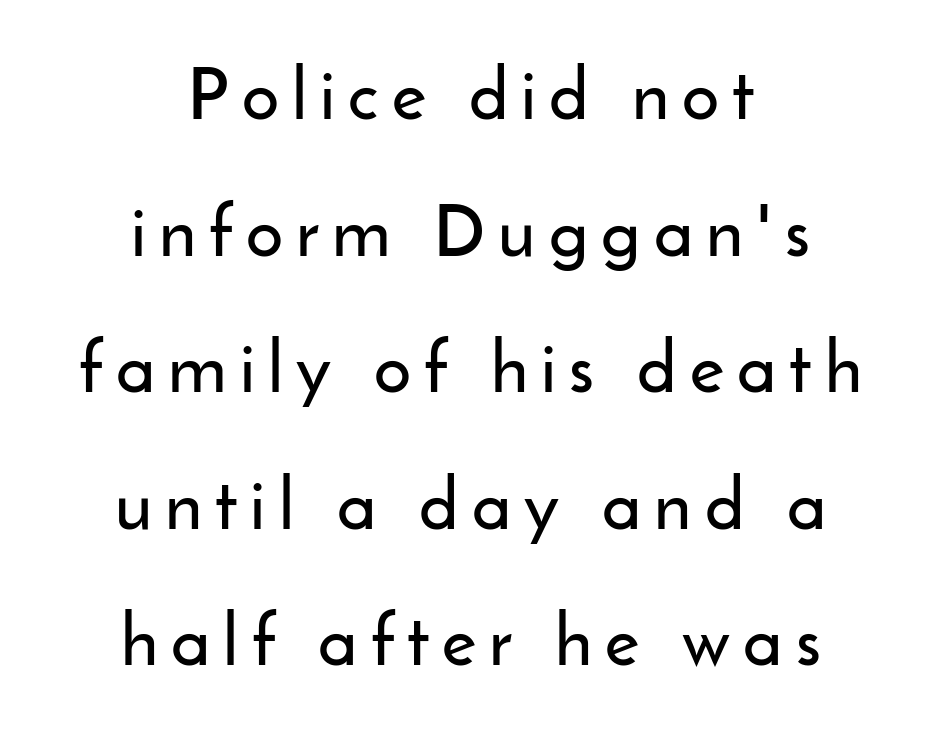
Q: Is the text italic (slanted)? A: No, it is upright.
Q: Is the typeface a serif or a sans-serif typeface? A: Sans-serif.
Q: Is the text underlined? A: No.
Q: How is the paragraph aligned? A: Centered.
Q: Width (condensed, normal, or wide)? A: Normal.
Q: Stroke contrast? A: Low.
Q: x-height? A: Small.
Q: Monospaced? A: No.
